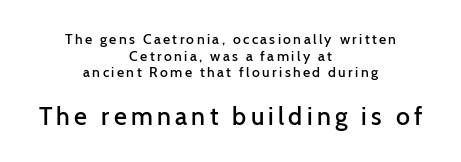
Heft: intermediate — a semibold. A typesetter would mark this as roman, not italic. Teacher's note: observe the equal gaps on both sides — that is centered alignment. Each row of text sits above clean, open space. Compare the two chunks: the lower has the greater cap height.
